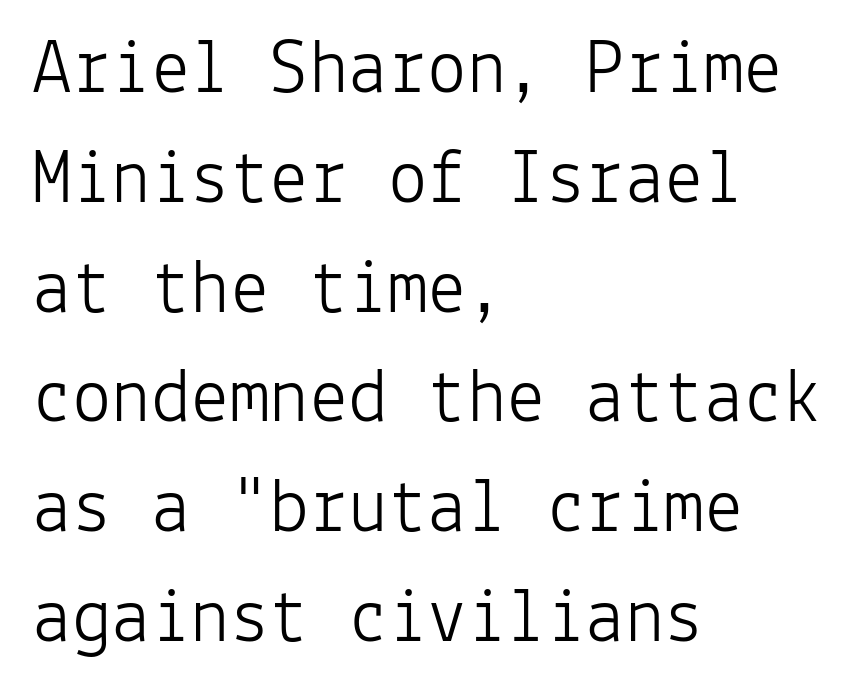
{"serif": "no", "italic": "no", "bold": "no", "weight": "light", "width": "normal", "stroke_contrast": "low", "x_height": "medium", "monospaced": "yes", "underline": "no", "align": "left", "line_spacing": "normal", "line_spacing_ratio": 1.39, "letter_spacing": "normal", "letter_spacing_em": 0.0, "glyph_px": 79}
